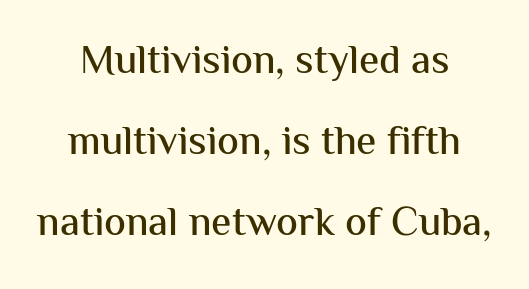
{"serif": "no", "italic": "no", "width": "normal", "stroke_contrast": "medium", "x_height": "medium", "monospaced": "no", "underline": "no", "align": "center", "line_spacing": "loose", "line_spacing_ratio": 1.97, "letter_spacing": "normal", "letter_spacing_em": 0.0, "glyph_px": 41}
